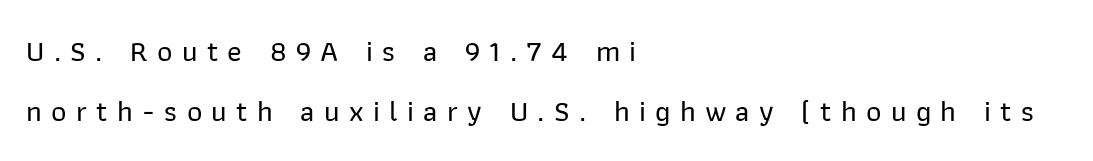
{"serif": "no", "italic": "no", "width": "normal", "stroke_contrast": "low", "x_height": "medium", "monospaced": "no", "underline": "no", "align": "left", "line_spacing": "loose", "line_spacing_ratio": 2.0, "letter_spacing": "wide", "letter_spacing_em": 0.31, "glyph_px": 30}
